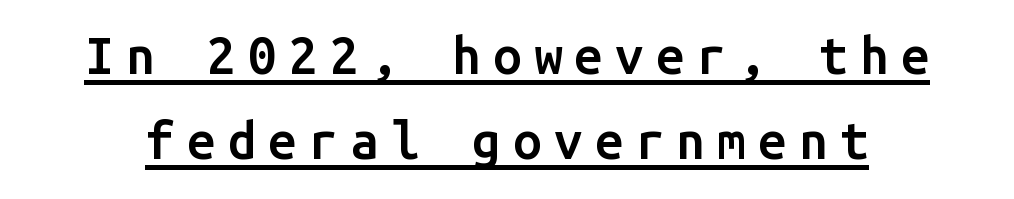
{"serif": "no", "italic": "no", "bold": "semi", "weight": "semibold", "width": "normal", "stroke_contrast": "low", "x_height": "medium", "monospaced": "yes", "underline": "yes", "line_spacing": "normal", "line_spacing_ratio": 1.66, "letter_spacing": "wide", "letter_spacing_em": 0.24, "glyph_px": 51}
